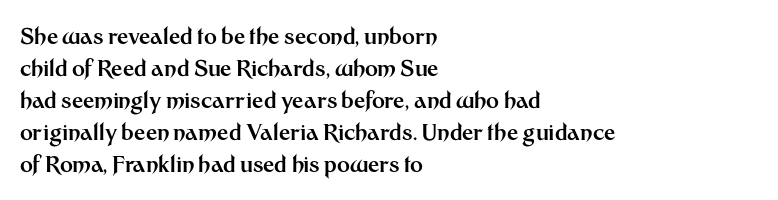
Students, observe: this is what conventionally led text looks like. Ascenders rise straight up at ninety degrees. Pretty heavy lettering here — definitely bold. The words here are not underlined.
